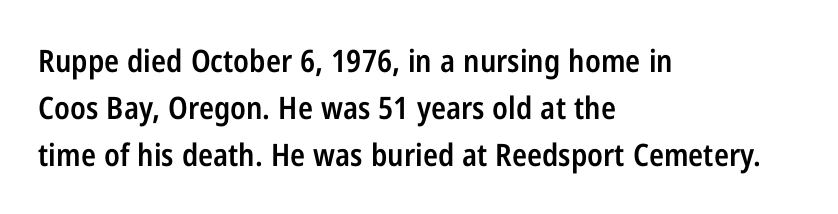
Interline gaps are of average width in this sample. The text was rendered using a sans face with plain stroke endings. Typographic density is moderately raised because the face is semibold. Spacing between characters is what you'd get straight out of the box. Is the block centered? No — it sits flush against the left margin. In terms of posture, this sample is upright.
